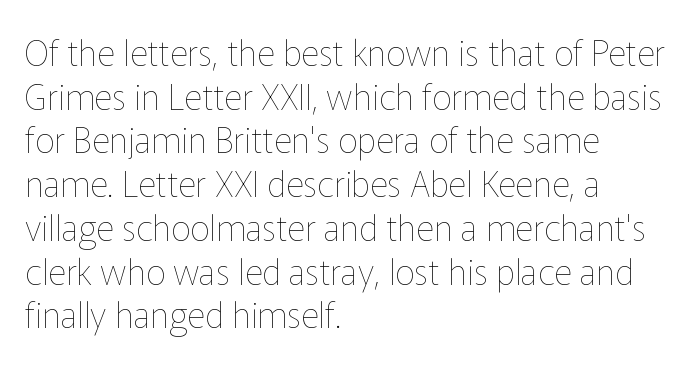
{"italic": "no", "bold": "no", "weight": "thin", "width": "normal", "stroke_contrast": "low", "x_height": "medium", "monospaced": "no", "underline": "no", "align": "left", "line_spacing": "normal", "line_spacing_ratio": 1.25, "letter_spacing": "normal", "letter_spacing_em": 0.0, "glyph_px": 35}
